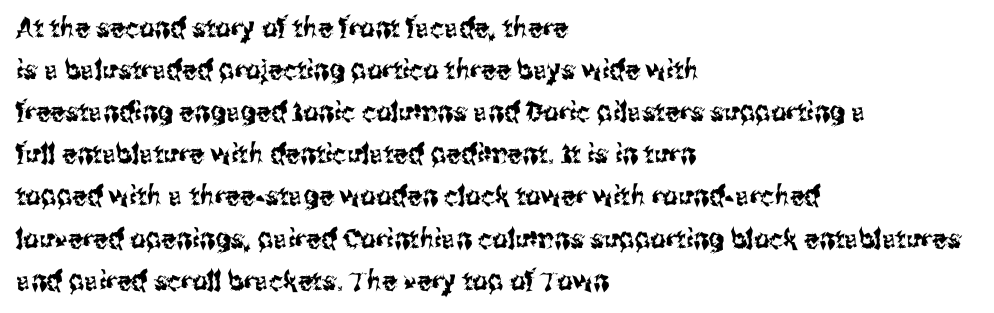
Quick note: underline off. The typesetter chose a ragged-right arrangement here. Posture: straight, roman, zero tilt. Leading: standard. Words appear dense and cohesive because spacing is normal.
